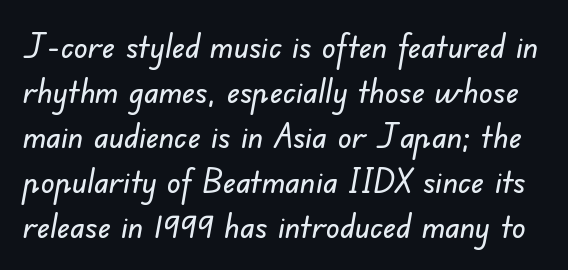
The type family on display is of the sans-serif kind. Between one letter and the next there's only the usual sliver of space. The specimen omits any rule beneath the text block's lines. You could not count columns in this text — the font is proportionally spaced.
